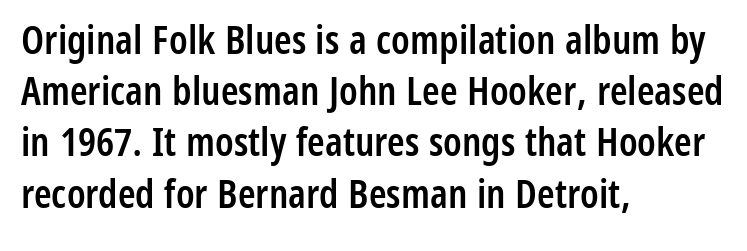
Q: Is the text bold? A: Semi-bold.
Q: Is the text italic (slanted)? A: No, it is upright.
Q: Is the typeface a serif or a sans-serif typeface? A: Sans-serif.
Q: Is the text underlined? A: No.
Q: How is the paragraph aligned? A: Left-aligned.
Q: Is the spacing between letters normal or unusually wide? A: Normal.
Q: Is the spacing between lines tight, normal or loose? A: Normal.
Q: Width (condensed, normal, or wide)? A: Condensed.
Q: Stroke contrast? A: Low.
Q: x-height? A: Medium.
Q: Monospaced? A: No.
